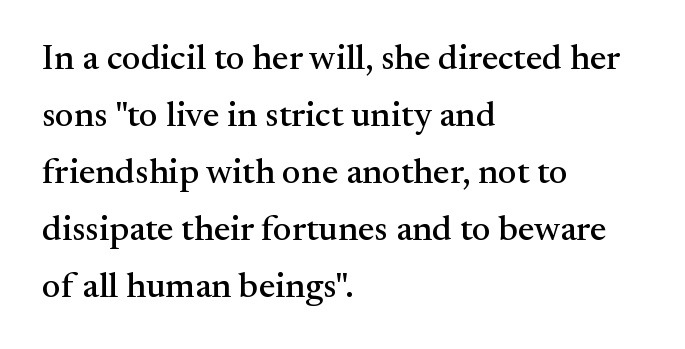
Students, note that the glyphs here touch the page at normal intervals. Observe the serifs anchoring each vertical stroke in this sample. The passage shown is typed in a proportional face where columns would drift. Regarding leading, the lines here are spaced in the standard way. Line beginnings align vertically; line endings do not. Descenders hang freely into open space.
